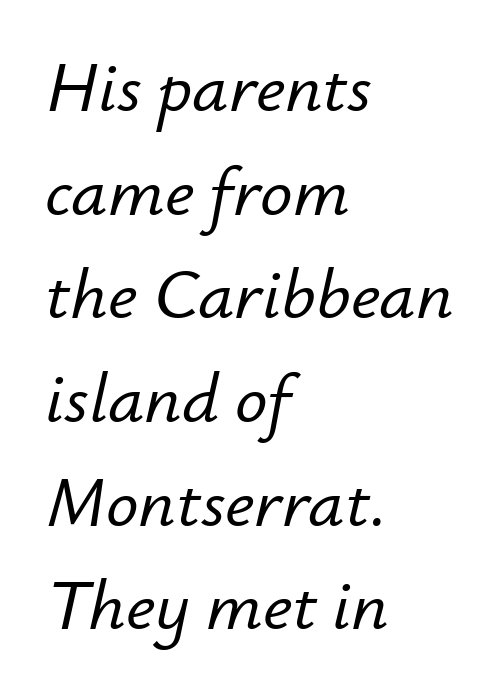
The image shows 72 px text type, italic (leaning right); set left-aligned, normal line spacing (1.44x), normal letter spacing, not underlined; low stroke contrast and a small x-height.
